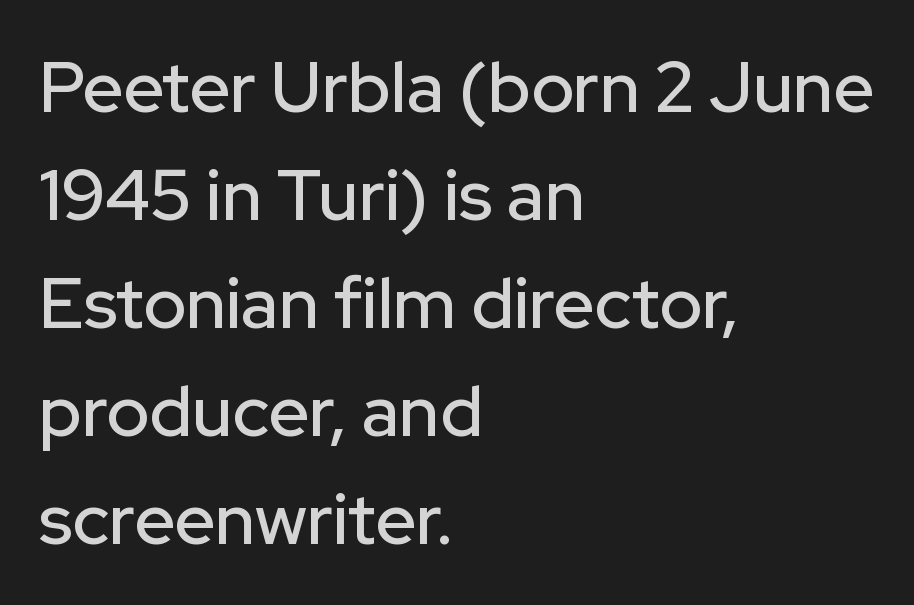
The image shows 71 px sans-serif type, upright; set left-aligned, normal line spacing (1.52x), normal letter spacing, not underlined; low stroke contrast and a medium x-height.
